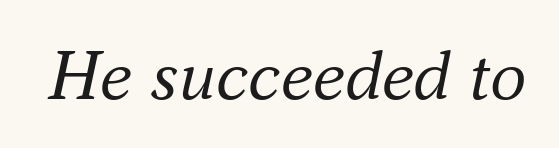
The image shows 73 px regular-weight serif type, italic (leaning right); set normal letter spacing, not underlined; medium stroke contrast and a small x-height.
